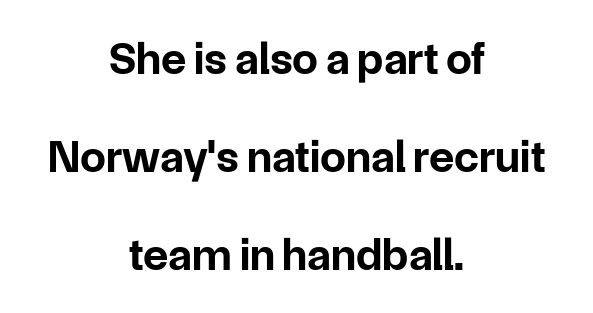
The image shows 46 px bold sans-serif type, upright; set centered, loose line spacing (2.13x), normal letter spacing, not underlined; low stroke contrast and a medium x-height.
